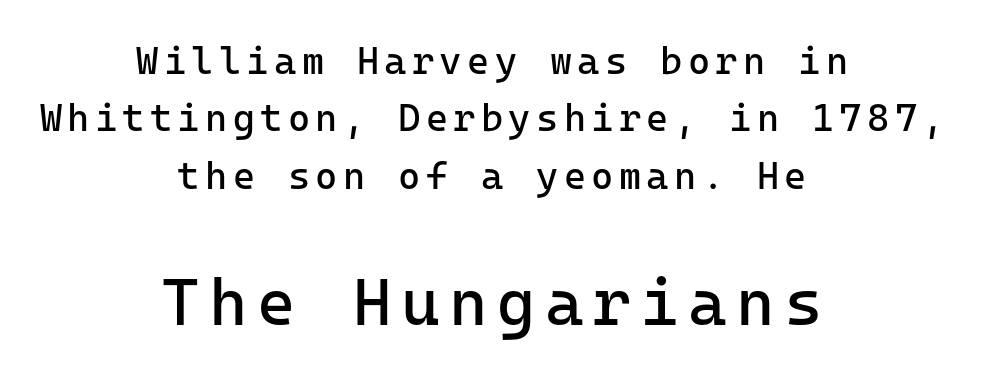
{"serif": "no", "italic": "no", "bold": "no", "weight": "regular", "width": "normal", "stroke_contrast": "low", "x_height": "medium", "underline": "no", "align": "center", "line_spacing": "normal", "line_spacing_ratio": 1.51, "larger_block": "second", "size_ratio": 1.74, "glyph_px": 66}
